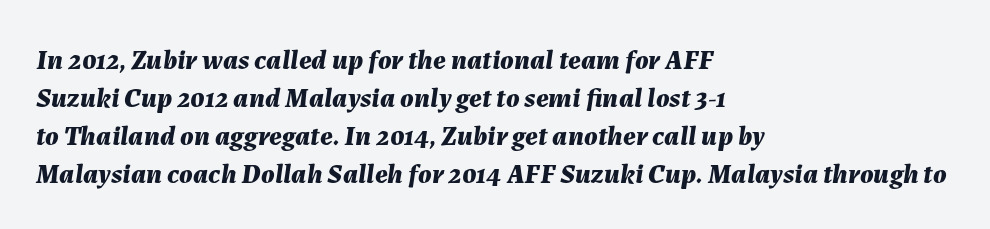
The image shows 28 px bold type, italic (leaning right); set left-aligned, normal line spacing (1.36x), normal letter spacing, not underlined; medium stroke contrast and a medium x-height.
